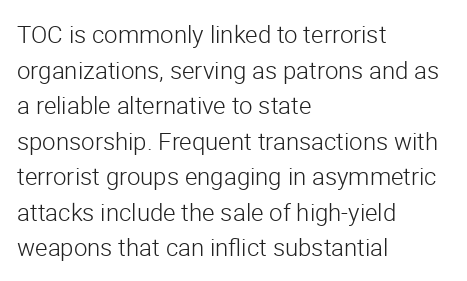
No italicization has been applied; the sample stays upright. Each line starts at the same left margin while the right side varies. Weight: regular or lighter. Compared with typical paragraphs, the rows here are spaced about the same. No extra tracking has been applied to these lines. Any mark beneath the type? The region is blank.
